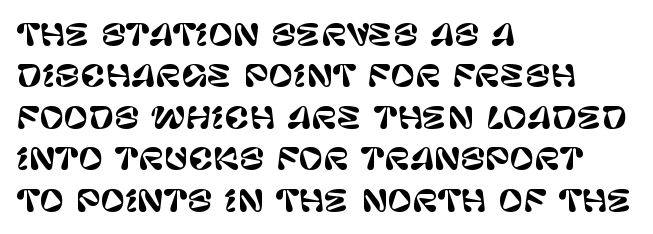
The space between consecutive lines is moderate. Is this a fixed-width face? No — the glyphs have proportional, varying widths. These lines are set flush left with a ragged right edge. This rendering features lettering with no underline. The typeface chosen for these lines omits serifs.
